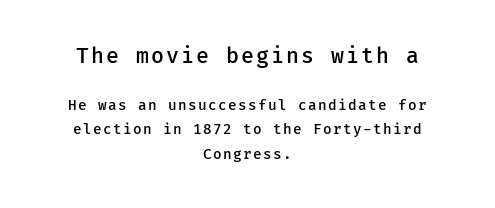
The image shows 21 px text type, upright; set centered, line spacing 1.76x, not underlined; the first (top) block is 1.5x larger.
